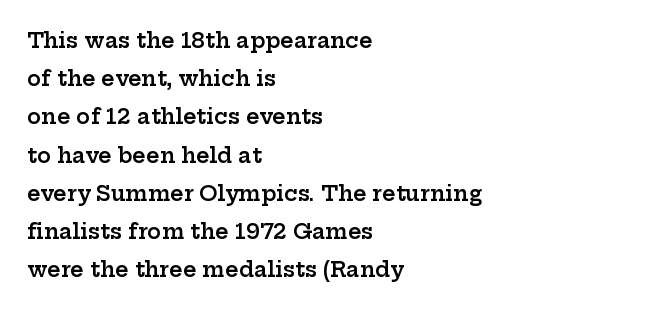
As a designer I'd log this as weight 600, semibold. The typography opts for an upright posture over an oblique one. Has an underline been added? It has not. Honestly, the letter spacing is just normal — you wouldn't notice it. Line beginnings align vertically; line endings do not.
